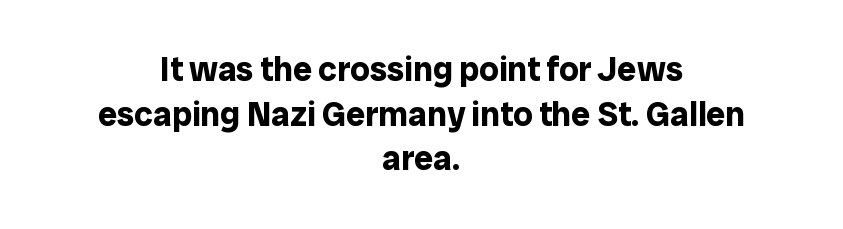
Q: Is the text bold? A: Yes.
Q: Is the text italic (slanted)? A: No, it is upright.
Q: Is the typeface a serif or a sans-serif typeface? A: Sans-serif.
Q: Is the text underlined? A: No.
Q: How is the paragraph aligned? A: Centered.
Q: Is the spacing between letters normal or unusually wide? A: Normal.
Q: Is the spacing between lines tight, normal or loose? A: Normal.
Q: Width (condensed, normal, or wide)? A: Normal.
Q: Stroke contrast? A: Low.
Q: x-height? A: Medium.
Q: Monospaced? A: No.
